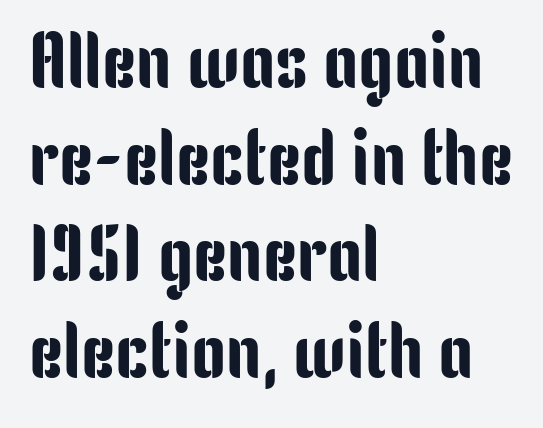
Q: Is the text italic (slanted)? A: No, it is upright.
Q: Is the typeface a serif or a sans-serif typeface? A: Sans-serif.
Q: Is the text underlined? A: No.
Q: How is the paragraph aligned? A: Left-aligned.
Q: Is the spacing between letters normal or unusually wide? A: Normal.
Q: Width (condensed, normal, or wide)? A: Condensed.
Q: Stroke contrast? A: Low.
Q: x-height? A: Medium.
Q: Monospaced? A: No.
